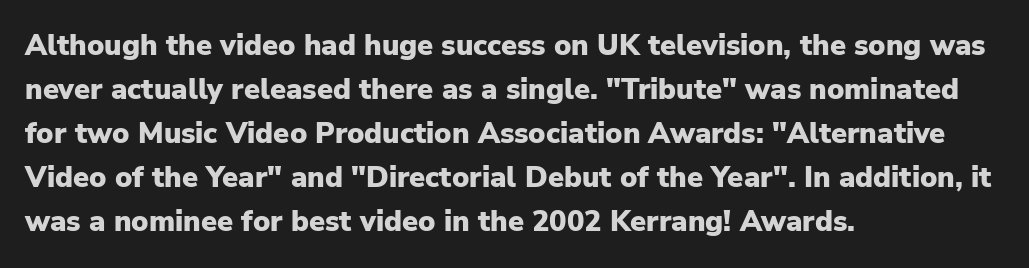
{"serif": "no", "italic": "no", "bold": "yes", "weight": "heavy", "width": "normal", "stroke_contrast": "low", "x_height": "medium", "monospaced": "no", "underline": "no", "align": "left", "line_spacing": "normal", "line_spacing_ratio": 1.52, "letter_spacing": "normal", "letter_spacing_em": 0.0, "glyph_px": 29}
